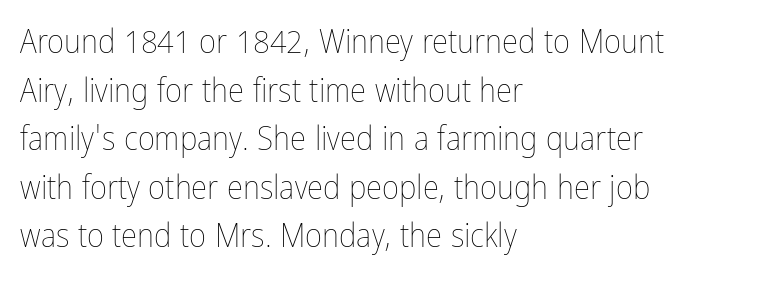
The image shows 33 px thin, condensed type, upright; set left-aligned, normal line spacing (1.47x), normal letter spacing, not underlined; low stroke contrast and a medium x-height.
